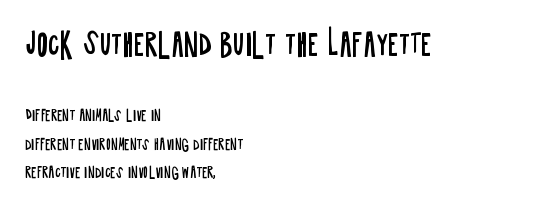
Q: Is the text bold? A: No.
Q: Is the text italic (slanted)? A: No, it is upright.
Q: Is the typeface a serif or a sans-serif typeface? A: Sans-serif.
Q: Is the text underlined? A: No.
Q: How is the paragraph aligned? A: Left-aligned.
Q: Is the spacing between letters normal or unusually wide? A: Normal.
Q: Is the spacing between lines tight, normal or loose? A: Loose.
Q: Which block of text is set in a larger size, the first (top) or the second (bottom)? A: The first (top) one.
Q: Width (condensed, normal, or wide)? A: Condensed.
Q: Stroke contrast? A: Low.
Q: x-height? A: Large.
Q: Monospaced? A: No.
